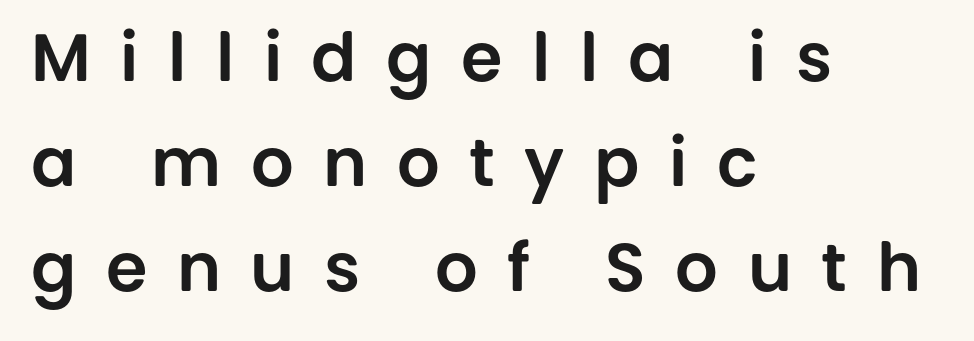
Beneath every word, the page is bare. These lines are composed in type without serifs. The compositor pushed each line to the left boundary. The tracking jumps out immediately: characters are airy and widely separated. Interline gaps are of average width in this sample.
